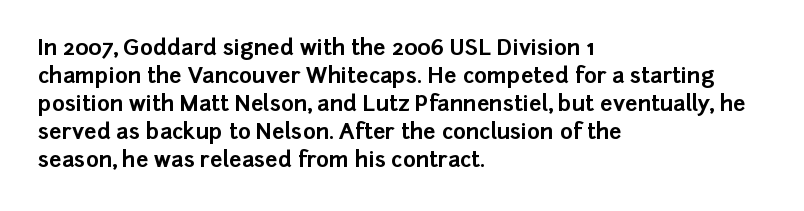
The axis of the letterforms is exactly vertical. Leftover space on each line is placed entirely after the last word. Each row of text sits above clean, open space. Students, note that the glyphs here touch the page at normal intervals.
